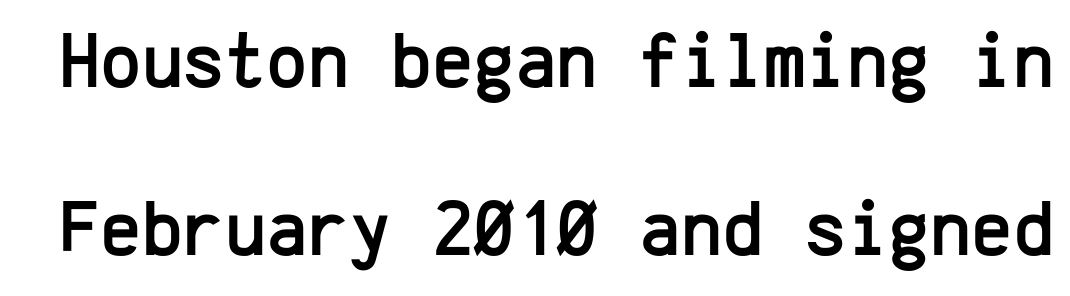
Type without underlining. The rendering uses a large line-height, opening up the rows. Stroke terminals: plain, sans-serif. Nobody touched the tracking dial on this one. The passage shown is typed in a monospace face where columns stay perfectly aligned. The letters stand straight up with perfectly vertical stems.
